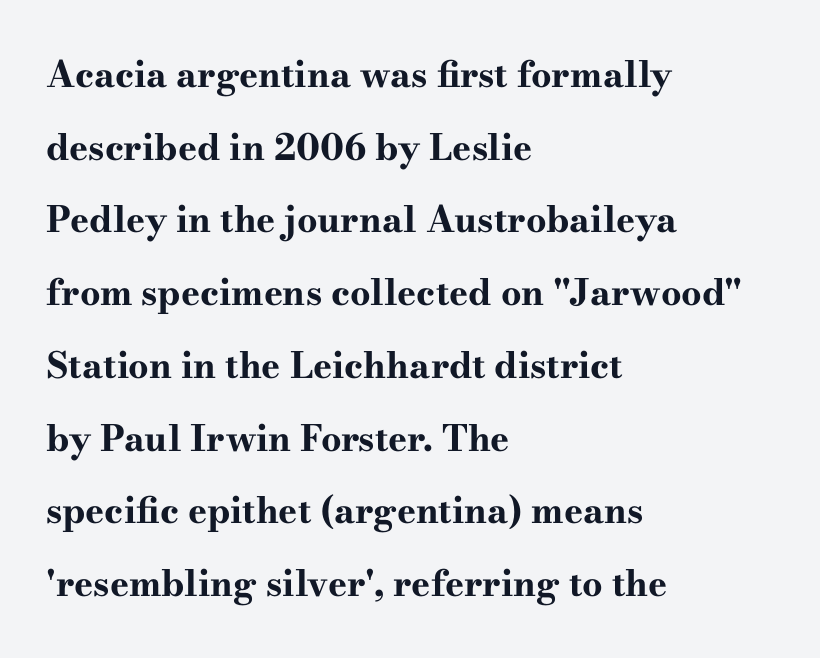
Q: Is the text bold? A: Yes.
Q: Is the text italic (slanted)? A: No, it is upright.
Q: Is the typeface a serif or a sans-serif typeface? A: Serif.
Q: Is the text underlined? A: No.
Q: How is the paragraph aligned? A: Left-aligned.
Q: Is the spacing between letters normal or unusually wide? A: Normal.
Q: Is the spacing between lines tight, normal or loose? A: Loose.
Q: Width (condensed, normal, or wide)? A: Wide.
Q: Stroke contrast? A: High.
Q: x-height? A: Small.
Q: Monospaced? A: No.
